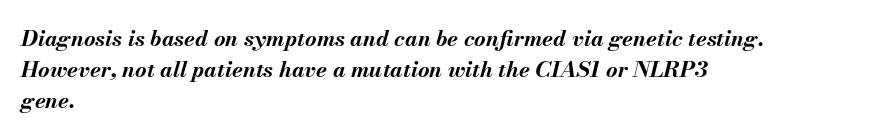
{"italic": "yes", "lean": "right", "slant_degrees": 13, "bold": "yes", "underline": "no", "align": "left", "line_spacing": "normal", "line_spacing_ratio": 1.42, "letter_spacing": "normal", "letter_spacing_em": 0.0, "glyph_px": 22}
